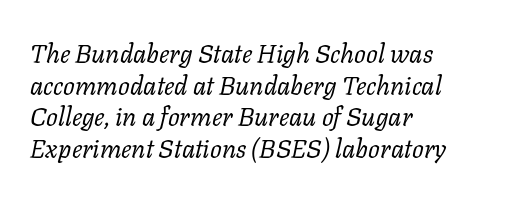
The image shows 26 px text type, italic (leaning right); set left-aligned, line spacing 1.22x, normal letter spacing, not underlined.
